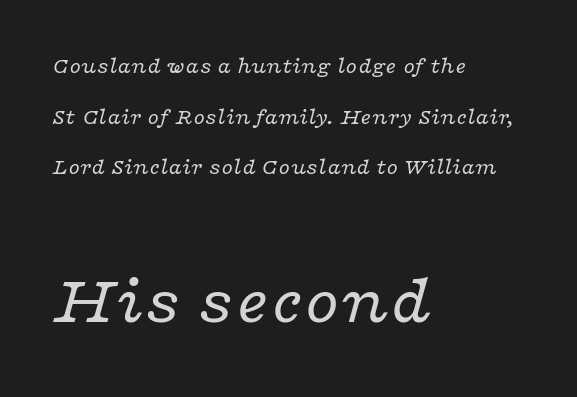
{"serif": "yes", "italic": "yes", "lean": "right", "slant_degrees": 16, "bold": "no", "weight": "regular", "width": "wide", "stroke_contrast": "low", "x_height": "medium", "monospaced": "no", "underline": "no", "align": "left", "line_spacing": "loose", "line_spacing_ratio": 2.2, "letter_spacing": "normal", "letter_spacing_em": 0.0, "larger_block": "second", "size_ratio": 3.04, "glyph_px": 70}
